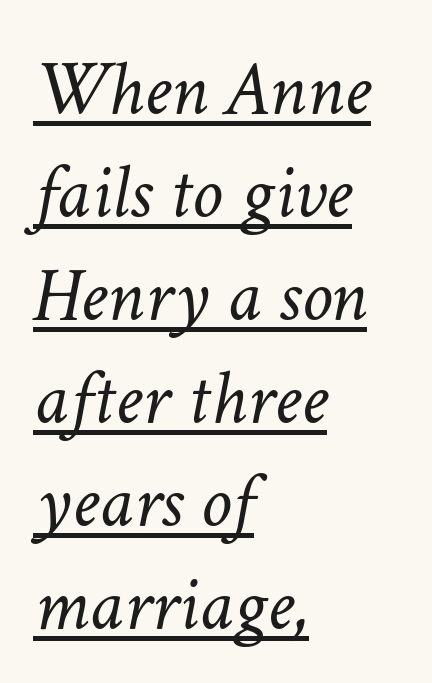
Do the characters align in a grid? No, the font is proportional. A continuous stroke trails under the words, as in a hyperlink. A typesetter would call this zero additional tracking. Honestly, the row spacing looks completely unremarkable.
